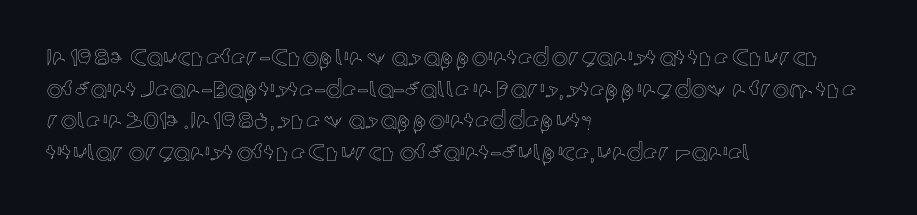
{"italic": "no", "underline": "no", "align": "left", "line_spacing": "normal", "line_spacing_ratio": 1.32, "letter_spacing": "normal", "letter_spacing_em": 0.0, "glyph_px": 24}
